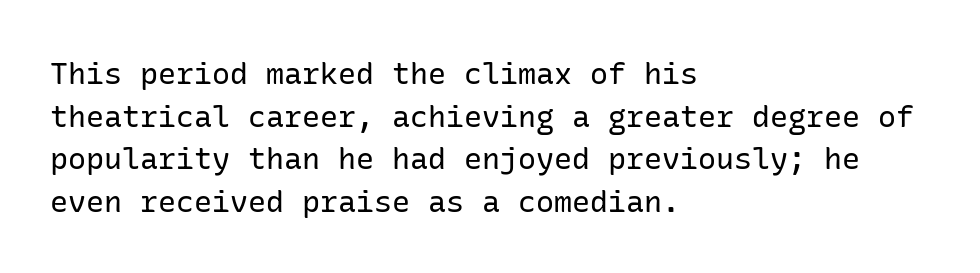
Q: Is the text bold? A: No.
Q: Is the text italic (slanted)? A: No, it is upright.
Q: Is the typeface a serif or a sans-serif typeface? A: Sans-serif.
Q: Is the text underlined? A: No.
Q: How is the paragraph aligned? A: Left-aligned.
Q: Is the spacing between letters normal or unusually wide? A: Normal.
Q: Is the spacing between lines tight, normal or loose? A: Normal.
Q: Width (condensed, normal, or wide)? A: Normal.
Q: Stroke contrast? A: Low.
Q: x-height? A: Medium.
